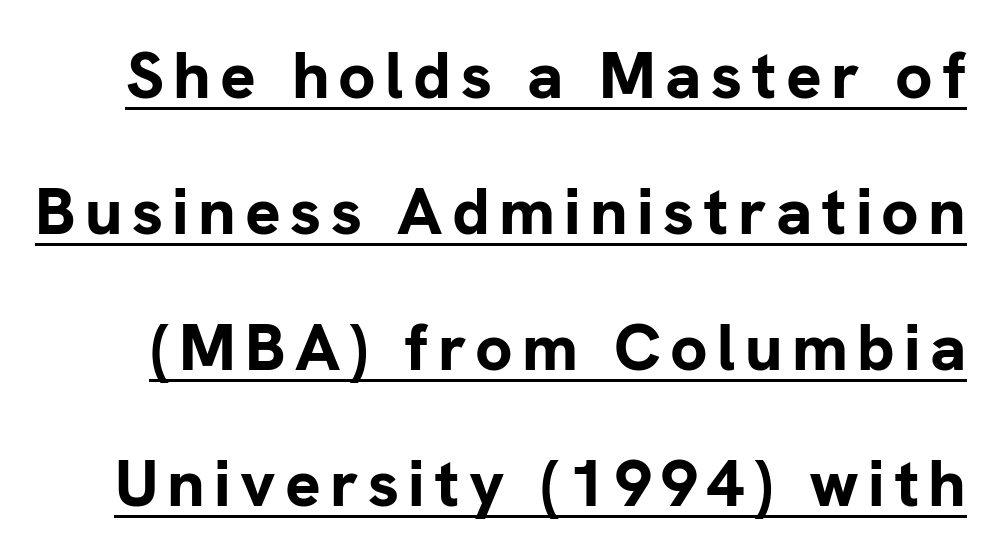
The image shows 66 px bold sans-serif type, upright; set loose line spacing (2.06x), underlined; low stroke contrast and a medium x-height.
